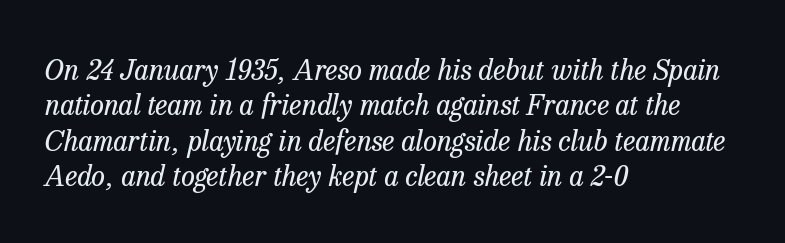
The image shows 28 px regular-weight serif type, italic (leaning right); set left-aligned, normal line spacing (1.26x), normal letter spacing, not underlined; low stroke contrast and a medium x-height.
